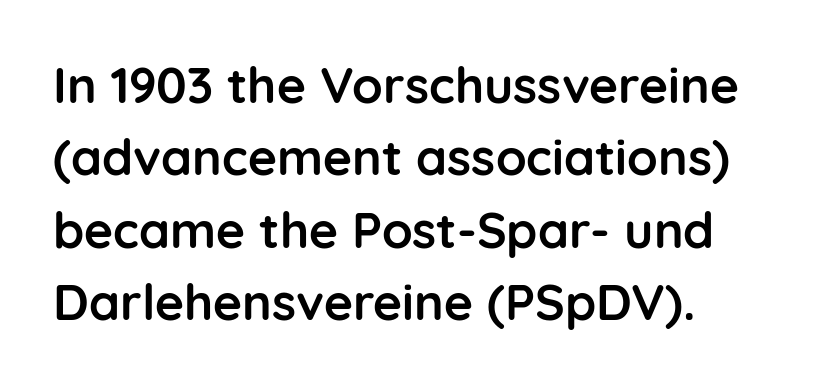
Here the glyphs are tracked normally, forming tight word shapes. The typesetting leans heavy: a genuine bold. Looks like regular typesetting: each glyph gets only the width it needs. A bare baseline throughout the passage. I'd call this a sans setting — the letters go barefoot.
